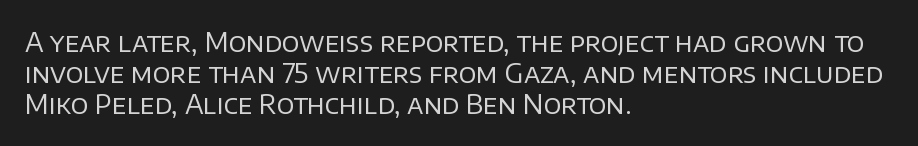
Q: Is the text bold? A: No.
Q: Is the text italic (slanted)? A: No, it is upright.
Q: Is the text underlined? A: No.
Q: How is the paragraph aligned? A: Left-aligned.
Q: Is the spacing between letters normal or unusually wide? A: Normal.
